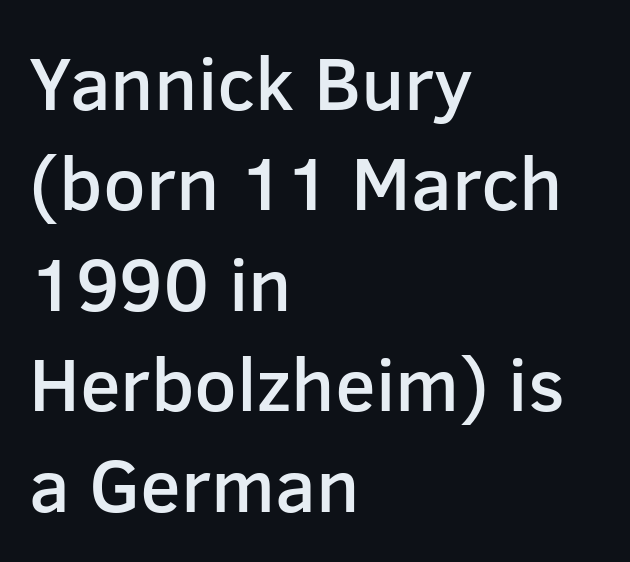
Q: Is the text bold? A: Semi-bold.
Q: Is the text italic (slanted)? A: No, it is upright.
Q: Is the typeface a serif or a sans-serif typeface? A: Sans-serif.
Q: Is the text underlined? A: No.
Q: How is the paragraph aligned? A: Left-aligned.
Q: Is the spacing between letters normal or unusually wide? A: Normal.
Q: Is the spacing between lines tight, normal or loose? A: Normal.
Q: Width (condensed, normal, or wide)? A: Normal.
Q: Stroke contrast? A: Low.
Q: x-height? A: Medium.
Q: Monospaced? A: No.
